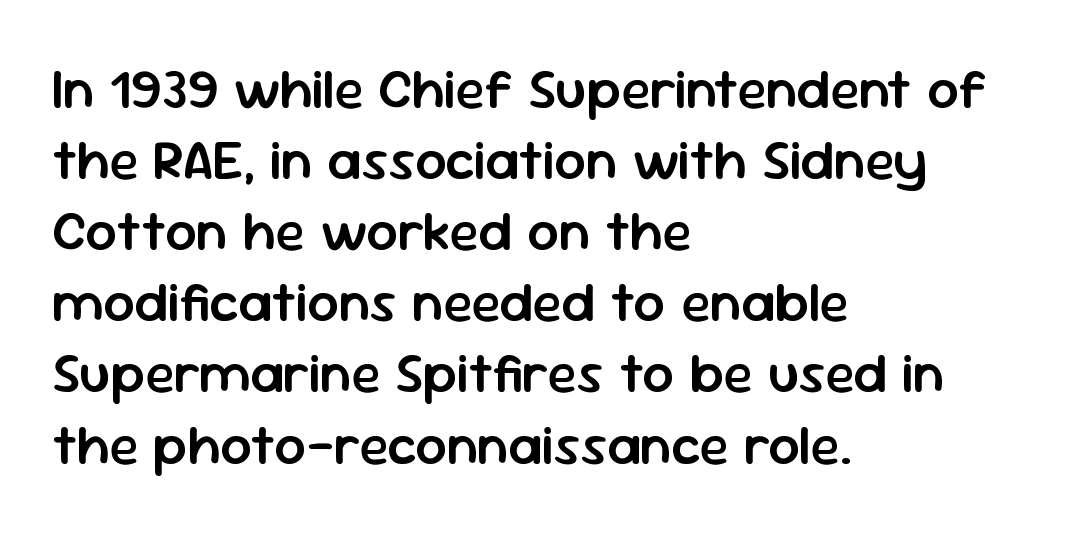
Q: Is the text bold? A: Semi-bold.
Q: Is the text italic (slanted)? A: No, it is upright.
Q: Is the typeface a serif or a sans-serif typeface? A: Sans-serif.
Q: Is the text underlined? A: No.
Q: How is the paragraph aligned? A: Left-aligned.
Q: Is the spacing between letters normal or unusually wide? A: Normal.
Q: Is the spacing between lines tight, normal or loose? A: Normal.
Q: Width (condensed, normal, or wide)? A: Normal.
Q: Stroke contrast? A: Low.
Q: x-height? A: Medium.
Q: Monospaced? A: No.
